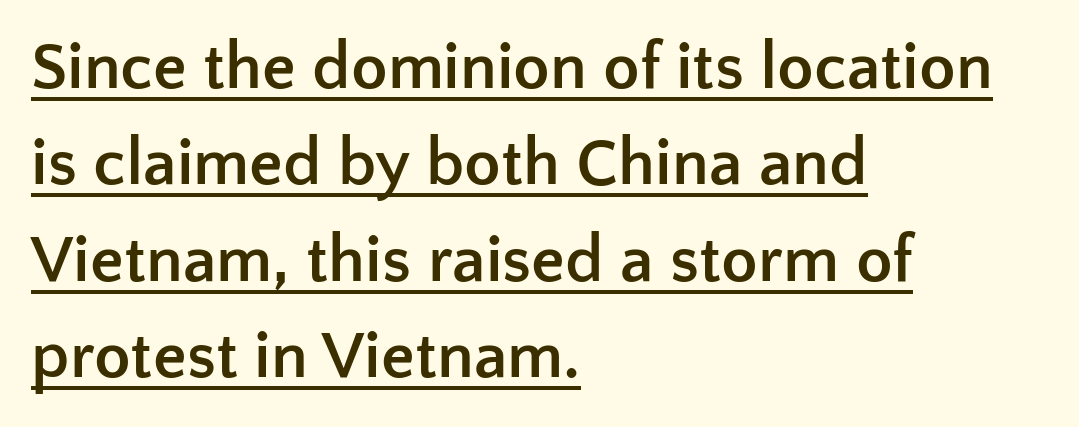
Q: Is the text bold? A: Yes.
Q: Is the text italic (slanted)? A: No, it is upright.
Q: Is the typeface a serif or a sans-serif typeface? A: Sans-serif.
Q: Is the text underlined? A: Yes.
Q: How is the paragraph aligned? A: Left-aligned.
Q: Is the spacing between letters normal or unusually wide? A: Normal.
Q: Is the spacing between lines tight, normal or loose? A: Normal.
Q: Width (condensed, normal, or wide)? A: Normal.
Q: Stroke contrast? A: Low.
Q: x-height? A: Medium.
Q: Monospaced? A: No.
